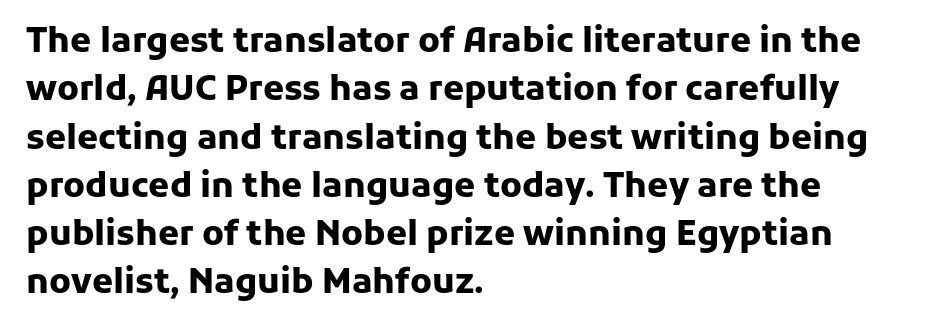
Q: Is the text bold? A: Yes.
Q: Is the text italic (slanted)? A: No, it is upright.
Q: Is the typeface a serif or a sans-serif typeface? A: Sans-serif.
Q: Is the text underlined? A: No.
Q: How is the paragraph aligned? A: Left-aligned.
Q: Is the spacing between letters normal or unusually wide? A: Normal.
Q: Is the spacing between lines tight, normal or loose? A: Normal.
Q: Width (condensed, normal, or wide)? A: Normal.
Q: Stroke contrast? A: Low.
Q: x-height? A: Medium.
Q: Monospaced? A: No.
